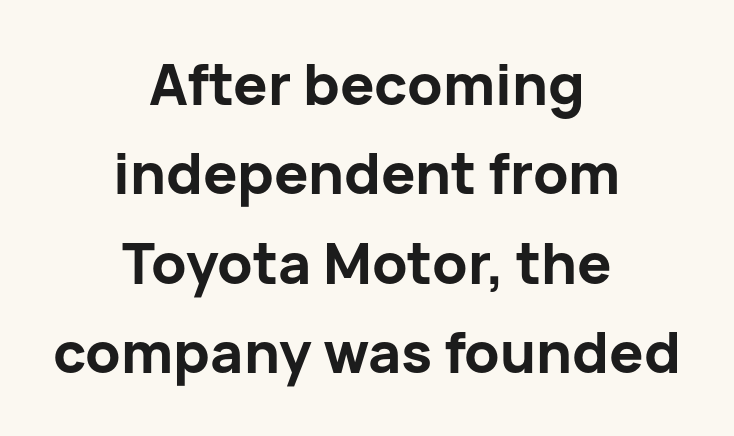
{"serif": "no", "italic": "no", "bold": "yes", "weight": "bold", "width": "normal", "stroke_contrast": "low", "x_height": "medium", "monospaced": "no", "underline": "no", "align": "center", "line_spacing": "normal", "line_spacing_ratio": 1.57, "letter_spacing": "normal", "letter_spacing_em": 0.0, "glyph_px": 57}
